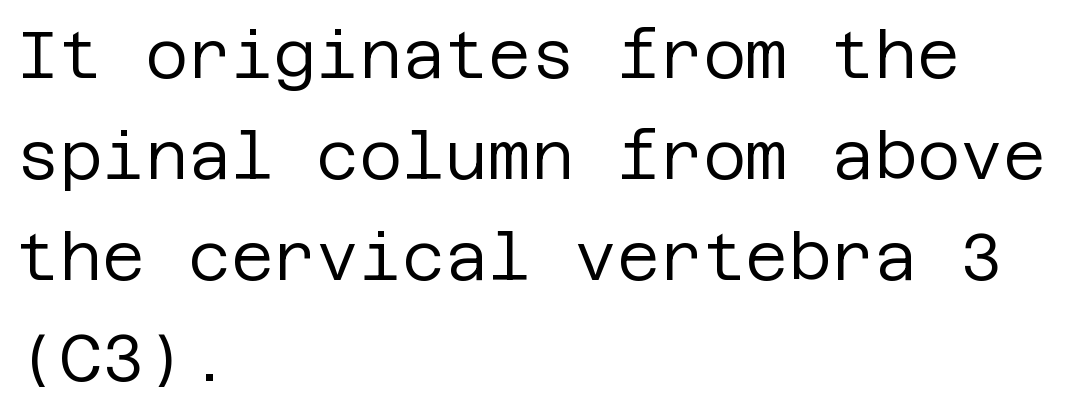
The image shows 66 px regular-weight sans-serif type, upright; set left-aligned, normal line spacing (1.53x), normal letter spacing, not underlined; low stroke contrast and a large x-height.
